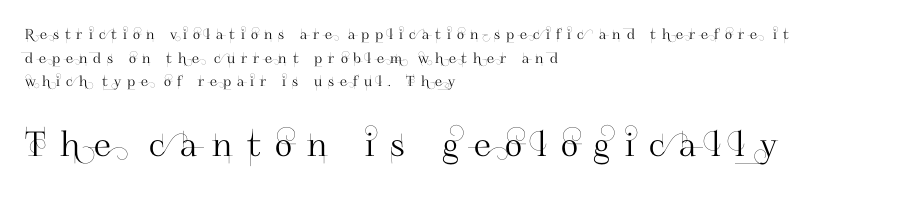
{"serif": "no", "italic": "no", "width": "normal", "stroke_contrast": "high", "x_height": "small", "monospaced": "no", "underline": "no", "align": "left", "line_spacing": "normal", "line_spacing_ratio": 1.69, "letter_spacing": "wide", "letter_spacing_em": 0.43, "larger_block": "second", "size_ratio": 2.43, "glyph_px": 34}
